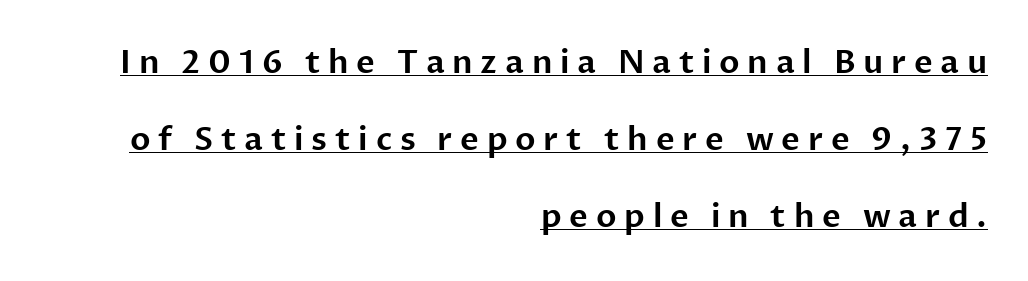
{"serif": "no", "italic": "no", "width": "normal", "stroke_contrast": "low", "x_height": "medium", "monospaced": "no", "underline": "yes", "align": "right", "line_spacing": "loose", "line_spacing_ratio": 2.41, "letter_spacing": "wide", "letter_spacing_em": 0.24, "glyph_px": 32}
